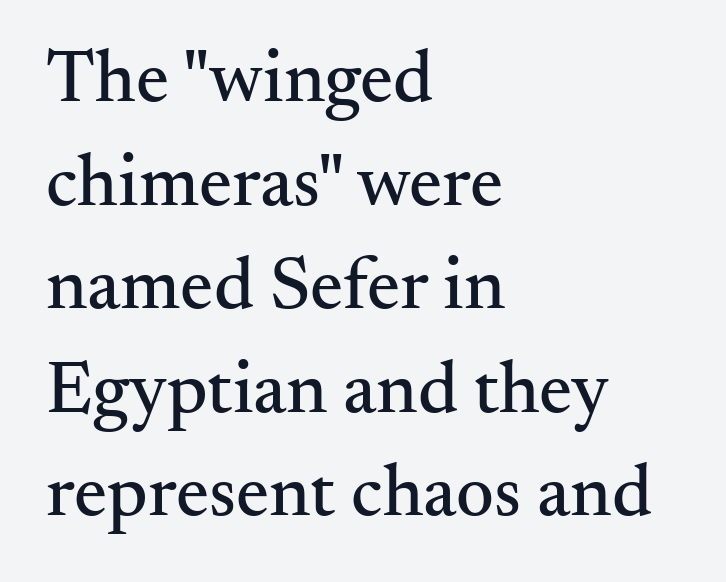
{"serif": "yes", "italic": "no", "width": "normal", "stroke_contrast": "medium", "x_height": "small", "monospaced": "no", "underline": "no", "align": "left", "line_spacing": "normal", "line_spacing_ratio": 1.4, "letter_spacing": "normal", "letter_spacing_em": 0.0, "glyph_px": 74}
